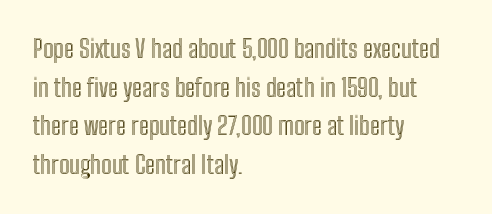
The image shows 25 px text type, upright; set left-aligned, normal line spacing (1.55x), normal letter spacing, not underlined.
